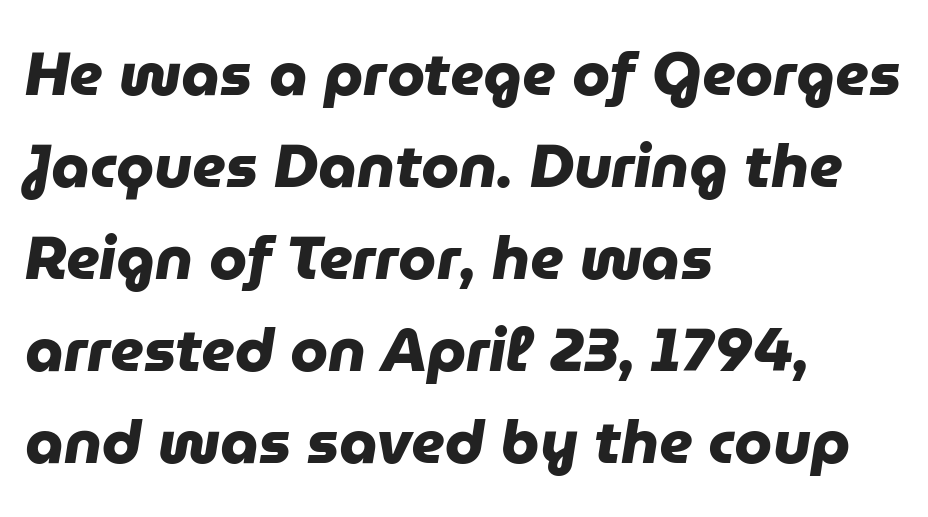
{"serif": "no", "bold": "yes", "weight": "heavy", "width": "normal", "stroke_contrast": "low", "x_height": "medium", "monospaced": "no", "underline": "no", "align": "left", "line_spacing": "normal", "line_spacing_ratio": 1.51, "letter_spacing": "normal", "letter_spacing_em": 0.0, "glyph_px": 61}
